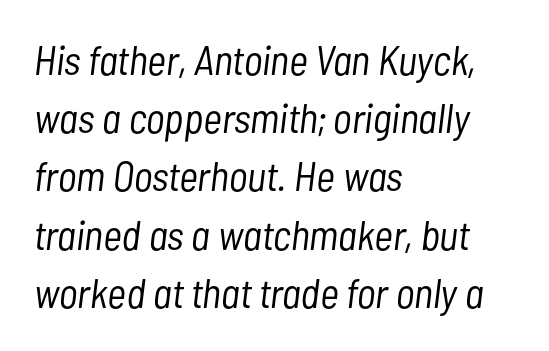
{"italic": "yes", "lean": "right", "slant_degrees": 7, "bold": "no", "weight": "light", "width": "condensed", "stroke_contrast": "low", "x_height": "medium", "monospaced": "no", "underline": "no", "align": "left", "line_spacing": "normal", "line_spacing_ratio": 1.42, "letter_spacing": "normal", "letter_spacing_em": 0.0, "glyph_px": 41}
